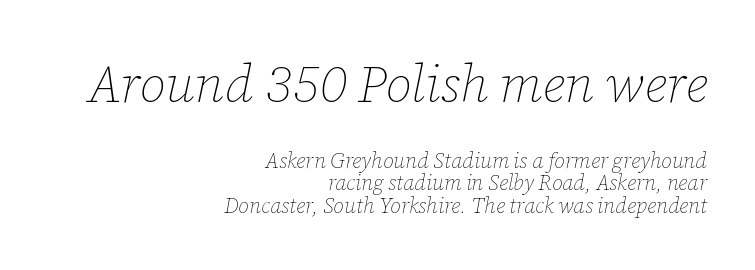
{"italic": "yes", "lean": "right", "slant_degrees": 12, "bold": "no", "weight": "thin", "width": "normal", "stroke_contrast": "low", "x_height": "medium", "monospaced": "no", "underline": "no", "align": "right", "line_spacing": "tight", "line_spacing_ratio": 1.08, "letter_spacing": "normal", "letter_spacing_em": 0.0, "larger_block": "first", "size_ratio": 2.48, "glyph_px": 52}
